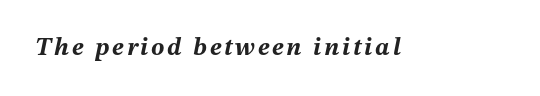
Q: Is the text bold? A: Yes.
Q: Is the text italic (slanted)? A: Yes, it leans right by about 12 degrees.
Q: Is the text underlined? A: No.
